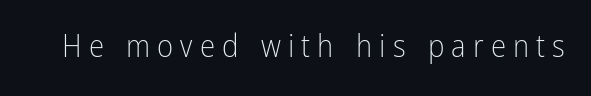
Q: Is the text bold? A: No.
Q: Is the text italic (slanted)? A: No, it is upright.
Q: Is the typeface a serif or a sans-serif typeface? A: Sans-serif.
Q: Is the text underlined? A: No.
Q: Is the spacing between letters normal or unusually wide? A: Unusually wide.
Q: Width (condensed, normal, or wide)? A: Condensed.
Q: Stroke contrast? A: Low.
Q: x-height? A: Medium.
Q: Monospaced? A: No.
